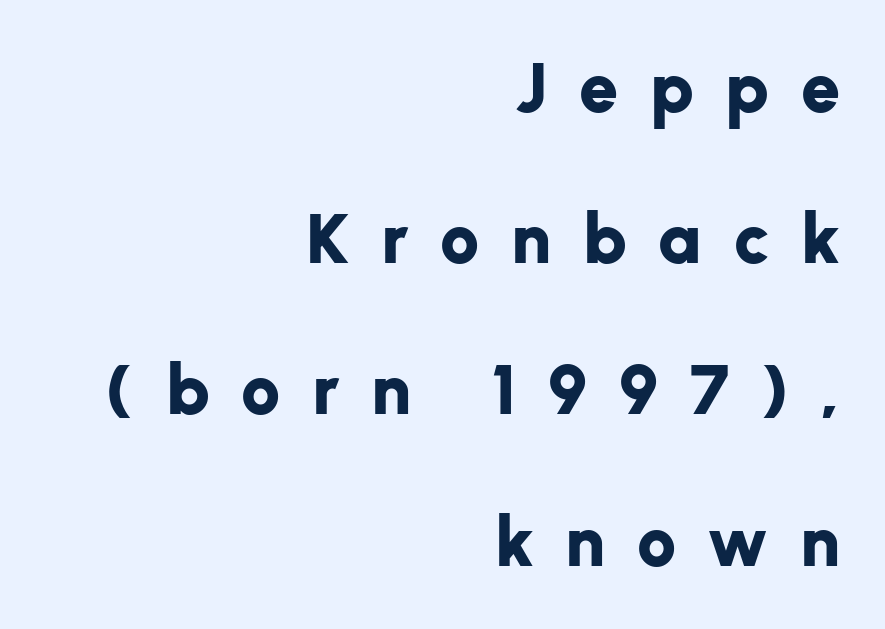
Varying glyph widths throughout — classic text-font behaviour. No word sits above an underline. The tracking jumps out immediately: characters are airy and widely separated. You can tell from the bare stems that sans-serif type was used. Quick note: interline space is abundant. A flush-right, rag-left setting is used for this passage.
